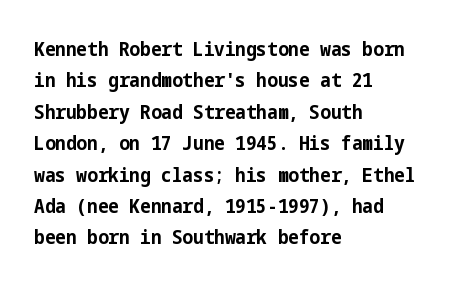
Q: Is the text bold? A: Yes.
Q: Is the text italic (slanted)? A: No, it is upright.
Q: Is the text underlined? A: No.
Q: How is the paragraph aligned? A: Left-aligned.
Q: Is the spacing between letters normal or unusually wide? A: Normal.
Q: Is the spacing between lines tight, normal or loose? A: Normal.
